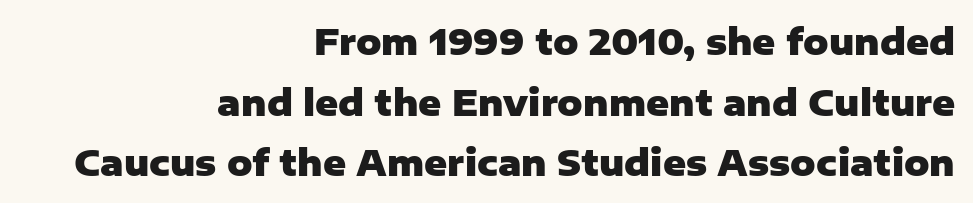
The rendering uses natural spacing where letterforms have individual widths. These lines stack with their right ends in a neat column. The line texture is even and compact thanks to regular tracking. If you drew a line through each stem, it would be perfectly vertical. A full-strength bold gives these letters their thick strokes.
